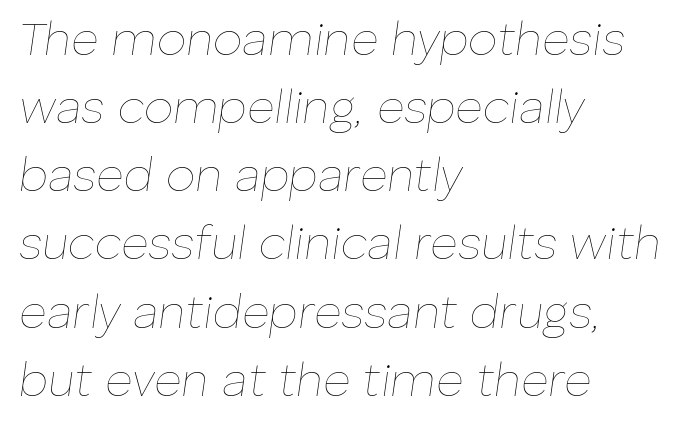
Q: Is the text bold? A: No.
Q: Is the text italic (slanted)? A: Yes, it leans right by about 8 degrees.
Q: Is the text underlined? A: No.
Q: How is the paragraph aligned? A: Left-aligned.
Q: Is the spacing between letters normal or unusually wide? A: Normal.
Q: Is the spacing between lines tight, normal or loose? A: Normal.
Q: Width (condensed, normal, or wide)? A: Normal.
Q: Stroke contrast? A: Low.
Q: x-height? A: Medium.
Q: Monospaced? A: No.
